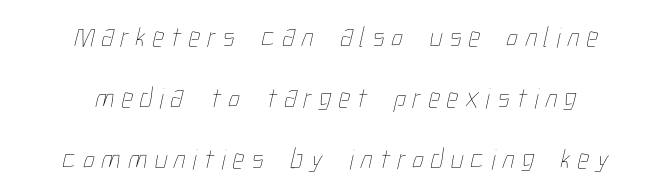
{"bold": "no", "weight": "thin", "width": "condensed", "stroke_contrast": "low", "x_height": "medium", "monospaced": "no", "underline": "no", "align": "center", "line_spacing": "loose", "line_spacing_ratio": 2.1, "letter_spacing": "wide", "letter_spacing_em": 0.24, "glyph_px": 29}
